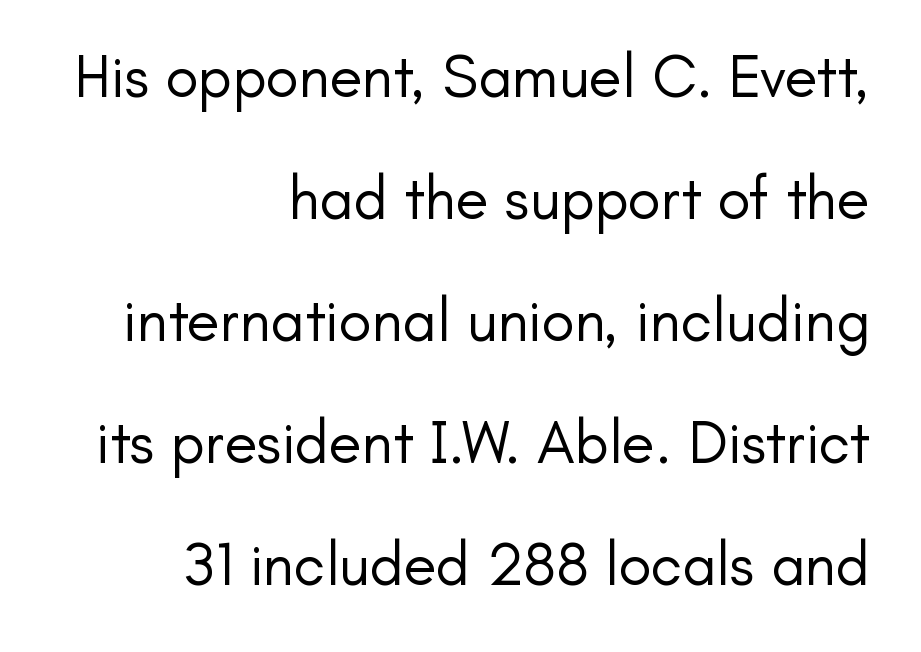
Default kerning and tracking; the words read as compact shapes. A typesetter would call this proportional, since set widths differ per character. Do the letters lean? They stand straight. A quiet, ordinary-to-light weight characterises the typeface. The rendering shows plain stroke endings on the letterforms — a sans-serif design.
